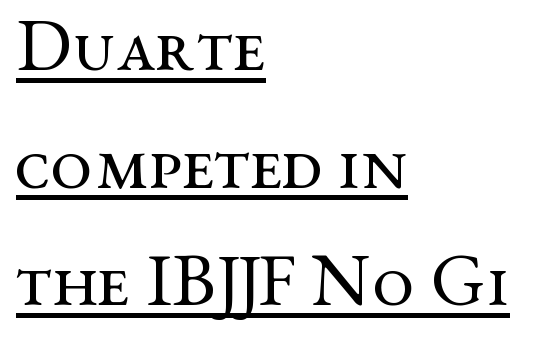
In terms of letterspacing, this is plain default setting. The type sits square on the baseline with zero lean. Examine the stroke ends and you'll spot serifs. Beneath each row of characters lies a ruled line.
